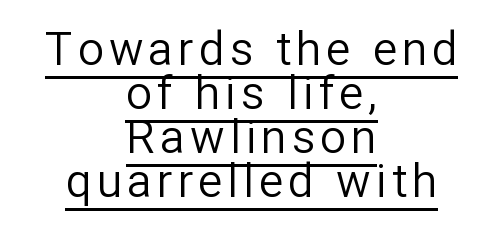
The type family on display is of the sans-serif kind. Here the designer chose a conventional face with non-uniform glyph widths. Every stem runs plumb, perpendicular to the baseline. Every word sits above its own underline.
